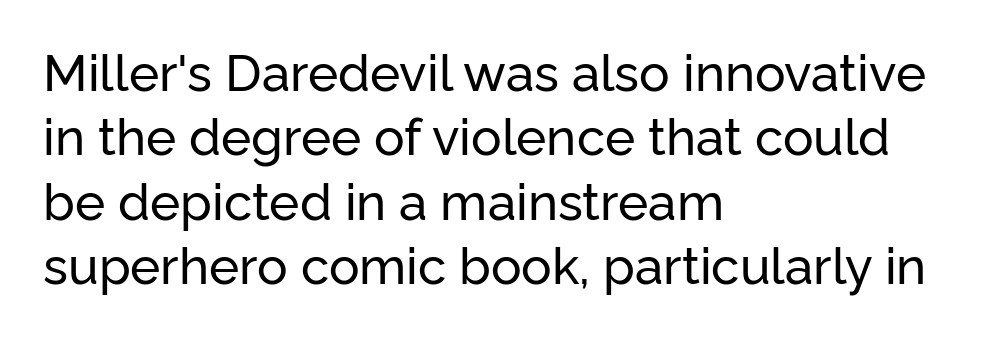
The image shows 51 px sans-serif type, upright; set left-aligned, normal line spacing (1.26x), normal letter spacing, not underlined; low stroke contrast and a medium x-height.
